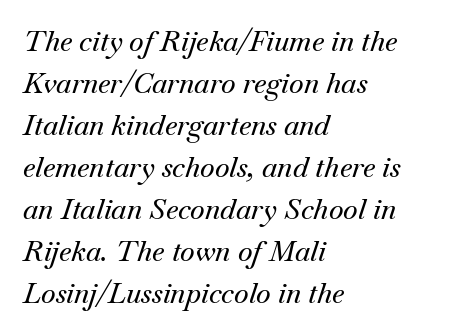
The text carries the slant typical of an italic or oblique font. Letter spacing: default. Unmarked baselines from the first word to the last. This sample uses a serif face. The rag falls on the right side of this text block.
